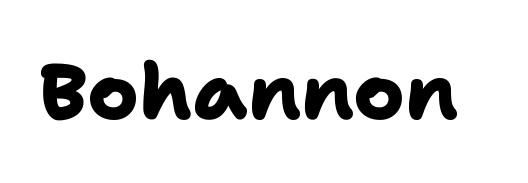
{"serif": "no", "bold": "yes", "weight": "heavy", "width": "normal", "stroke_contrast": "low", "x_height": "medium", "monospaced": "no", "underline": "no", "letter_spacing": "normal", "letter_spacing_em": 0.0, "glyph_px": 78}
